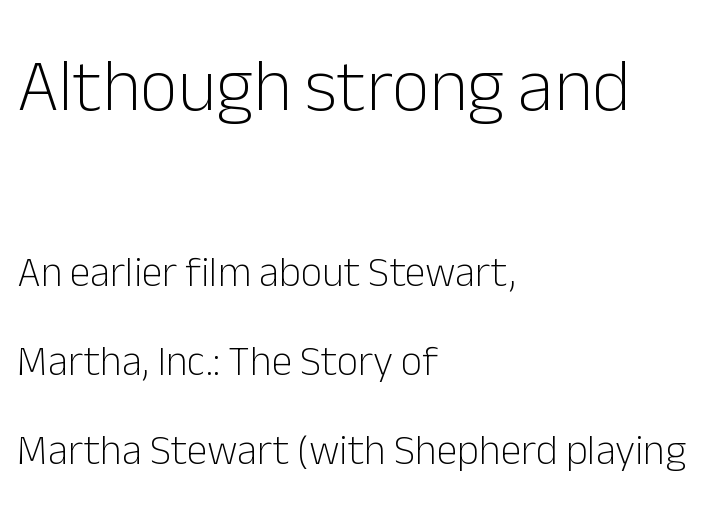
{"serif": "no", "italic": "no", "bold": "no", "weight": "light", "width": "normal", "stroke_contrast": "low", "x_height": "medium", "monospaced": "no", "underline": "no", "align": "left", "line_spacing": "loose", "line_spacing_ratio": 2.12, "letter_spacing": "normal", "letter_spacing_em": 0.0, "larger_block": "first", "size_ratio": 1.76, "glyph_px": 74}
